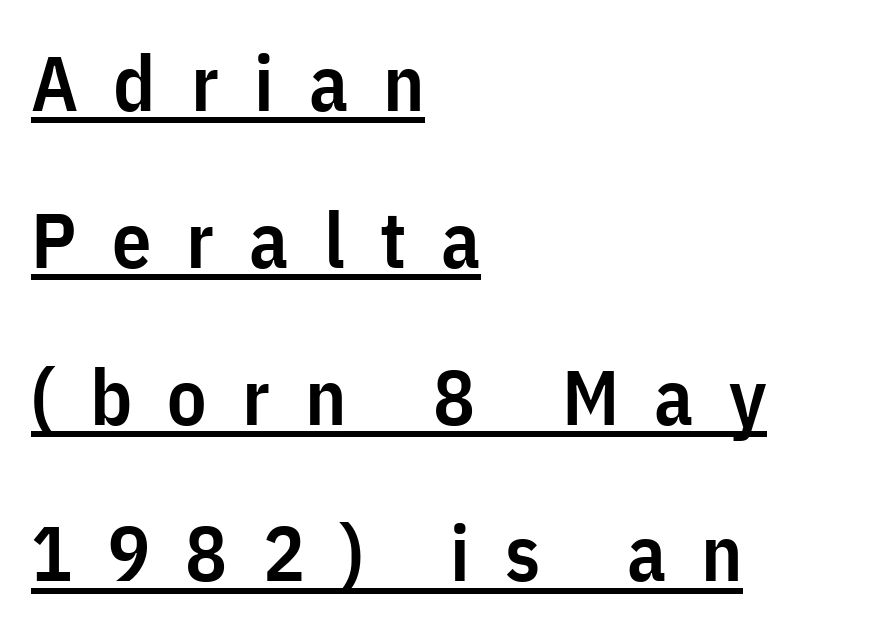
The image shows 78 px semibold, condensed sans-serif type, upright; set left-aligned, loose line spacing (2.01x), unusually wide letter spacing (+0.45 em), underlined; low stroke contrast and a medium x-height.
